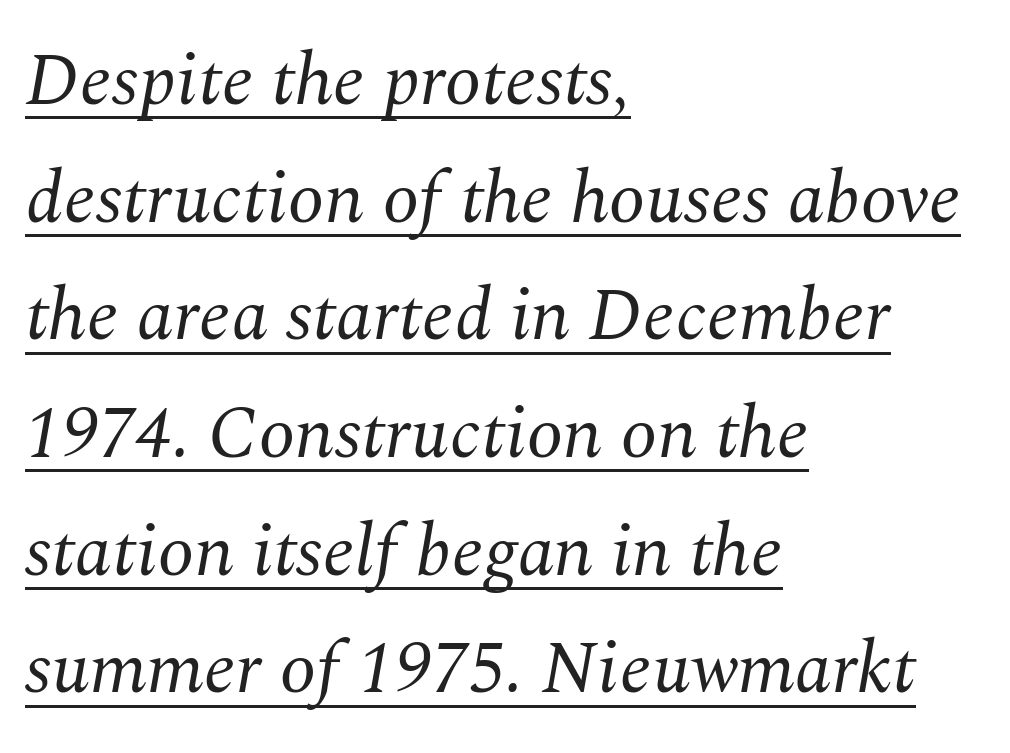
Q: Is the text bold? A: No.
Q: Is the text italic (slanted)? A: Yes, it leans right by about 10 degrees.
Q: Is the typeface a serif or a sans-serif typeface? A: Serif.
Q: Is the text underlined? A: Yes.
Q: How is the paragraph aligned? A: Left-aligned.
Q: Is the spacing between letters normal or unusually wide? A: Normal.
Q: Is the spacing between lines tight, normal or loose? A: Normal.
Q: Width (condensed, normal, or wide)? A: Normal.
Q: Stroke contrast? A: Medium.
Q: x-height? A: Medium.
Q: Monospaced? A: No.
